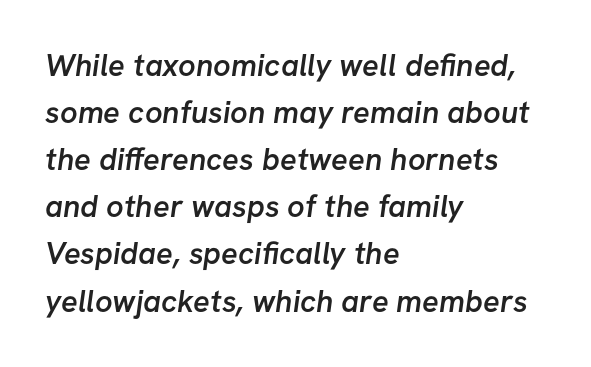
Serifs: no, the terminals of the letterforms are clean. Regarding leading, the lines here are spaced in the standard way. Caption: multi-line text, flush left, ragged right. Unmarked baselines from the first word to the last.
